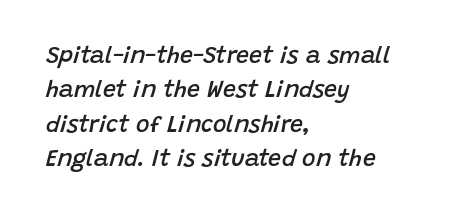
{"italic": "yes", "lean": "right", "slant_degrees": 15, "bold": "semi", "underline": "no", "align": "left", "line_spacing": "normal", "line_spacing_ratio": 1.5, "letter_spacing": "normal", "letter_spacing_em": 0.0, "glyph_px": 23}
